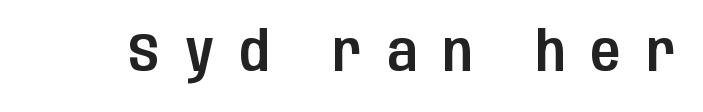
{"serif": "no", "italic": "no", "width": "condensed", "stroke_contrast": "low", "x_height": "large", "monospaced": "no", "underline": "no", "letter_spacing": "wide", "letter_spacing_em": 0.47, "glyph_px": 55}
